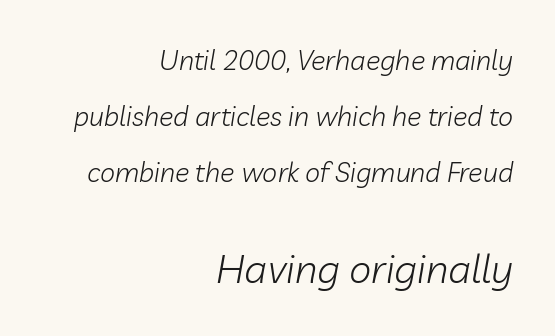
Q: Is the text bold? A: No.
Q: Is the text italic (slanted)? A: Yes, it leans right by about 10 degrees.
Q: Is the text underlined? A: No.
Q: How is the paragraph aligned? A: Right-aligned.
Q: Is the spacing between letters normal or unusually wide? A: Normal.
Q: Is the spacing between lines tight, normal or loose? A: Loose.
Q: Which block of text is set in a larger size, the first (top) or the second (bottom)? A: The second (bottom) one.
Q: Width (condensed, normal, or wide)? A: Normal.
Q: Stroke contrast? A: Low.
Q: x-height? A: Medium.
Q: Monospaced? A: No.
